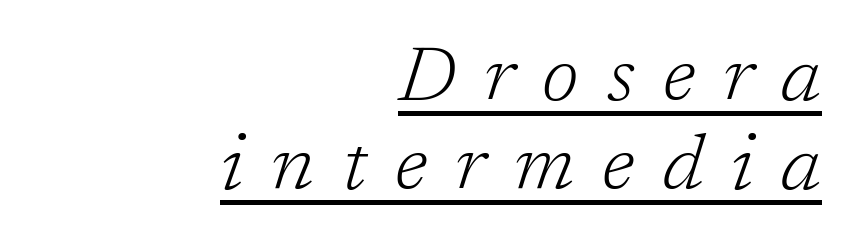
Q: Is the text bold? A: No.
Q: Is the text italic (slanted)? A: Yes, it leans right by about 17 degrees.
Q: Is the typeface a serif or a sans-serif typeface? A: Serif.
Q: Is the text underlined? A: Yes.
Q: How is the paragraph aligned? A: Right-aligned.
Q: Is the spacing between letters normal or unusually wide? A: Unusually wide.
Q: Is the spacing between lines tight, normal or loose? A: Tight.
Q: Width (condensed, normal, or wide)? A: Normal.
Q: Stroke contrast? A: Low.
Q: x-height? A: Medium.
Q: Monospaced? A: No.
